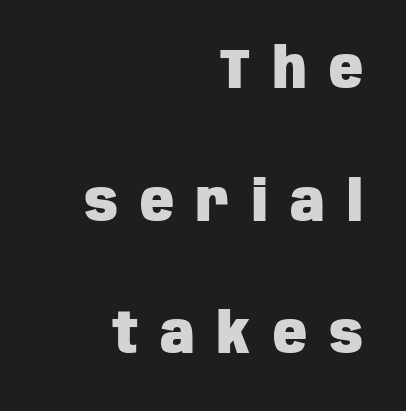
The image shows 56 px heavy, condensed sans-serif type, upright; set right-aligned, loose line spacing (2.37x), unusually wide letter spacing (+0.4 em), not underlined; low stroke contrast and a large x-height.
